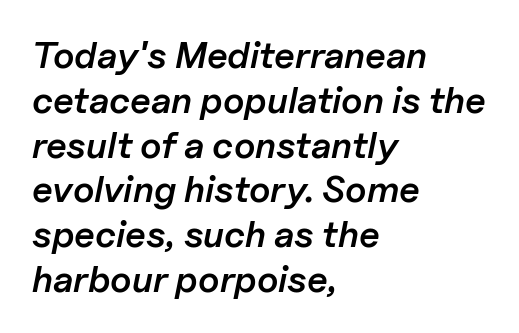
Q: Is the text bold? A: Semi-bold.
Q: Is the text italic (slanted)? A: Yes, it leans right by about 11 degrees.
Q: Is the text underlined? A: No.
Q: How is the paragraph aligned? A: Left-aligned.
Q: Is the spacing between letters normal or unusually wide? A: Normal.
Q: Width (condensed, normal, or wide)? A: Normal.
Q: Stroke contrast? A: Low.
Q: x-height? A: Medium.
Q: Monospaced? A: No.
